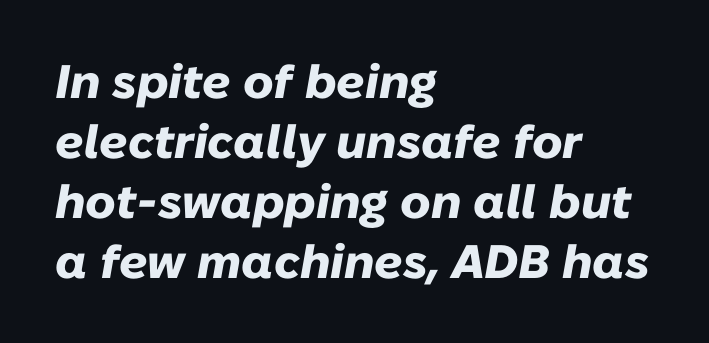
Q: Is the text bold? A: Yes.
Q: Is the text italic (slanted)? A: Yes, it leans right by about 10 degrees.
Q: Is the text underlined? A: No.
Q: How is the paragraph aligned? A: Left-aligned.
Q: Is the spacing between letters normal or unusually wide? A: Normal.
Q: Is the spacing between lines tight, normal or loose? A: Normal.
Q: Width (condensed, normal, or wide)? A: Normal.
Q: Stroke contrast? A: Low.
Q: x-height? A: Medium.
Q: Monospaced? A: No.
